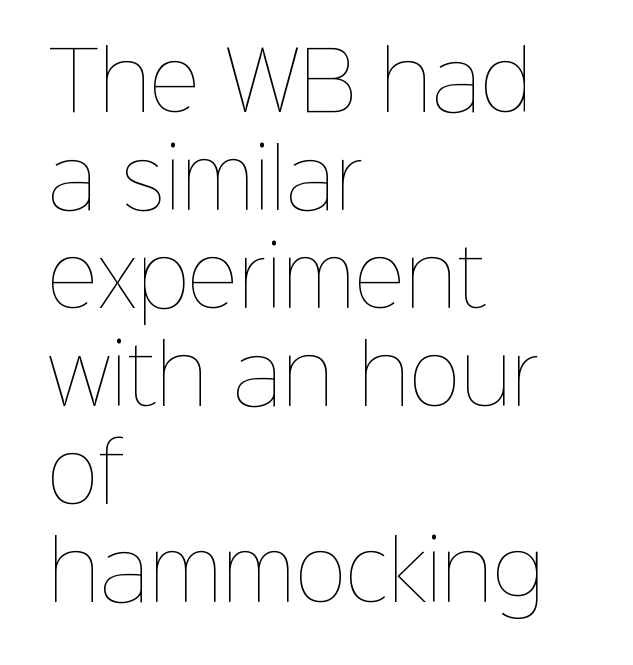
{"italic": "no", "bold": "no", "weight": "thin", "width": "normal", "stroke_contrast": "low", "x_height": "medium", "monospaced": "no", "underline": "no", "align": "left", "line_spacing_ratio": 1.24, "letter_spacing": "normal", "letter_spacing_em": 0.0, "glyph_px": 79}
